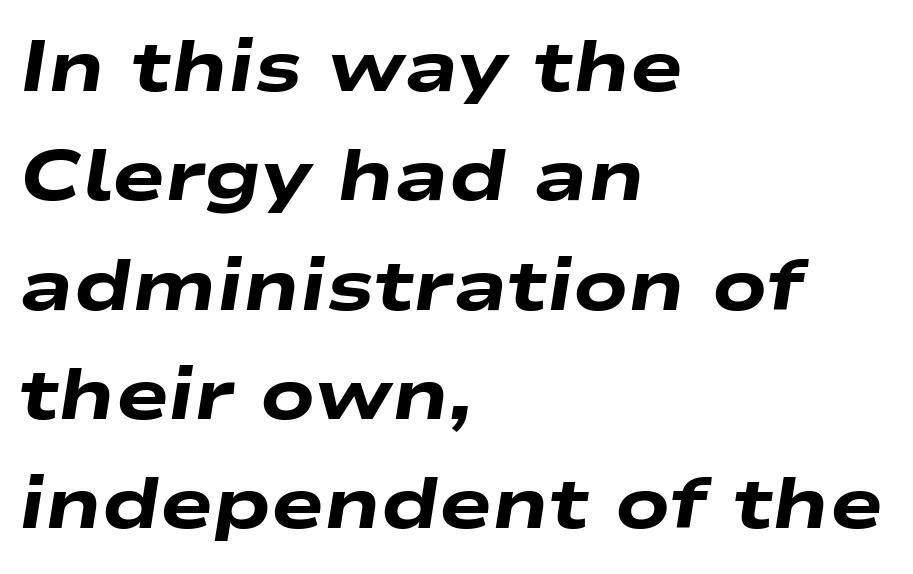
The image shows 71 px heavy, wide type, italic (leaning right); set left-aligned, normal line spacing (1.54x), normal letter spacing, not underlined; low stroke contrast and a medium x-height.
